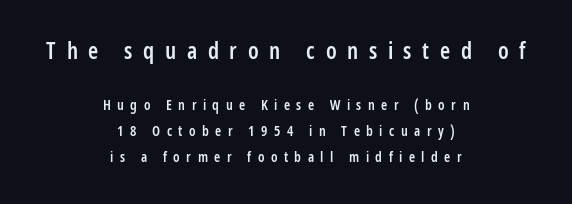
Nobody drew a line under any word here. A fair bit of extra ink — the face is semibold, not bold. How are the letters spaced? Widely, with obvious added tracking. If you drew a line through each stem, it would be perfectly vertical. The block sitting higher on the canvas is the one with enlarged characters.
